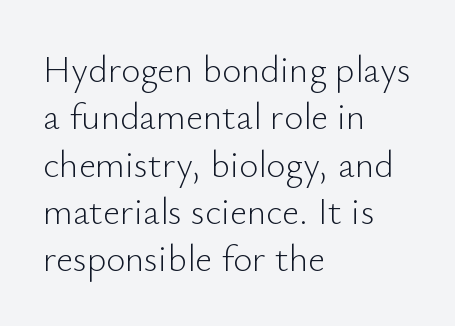
The image shows 37 px light sans-serif type, upright; set left-aligned, normal line spacing (1.28x), normal letter spacing, not underlined; low stroke contrast and a small x-height.
